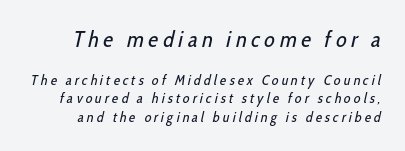
{"bold": "no", "underline": "no", "line_spacing": "normal", "line_spacing_ratio": 1.3, "letter_spacing": "wide", "letter_spacing_em": 0.22, "larger_block": "first", "size_ratio": 1.57, "glyph_px": 22}
